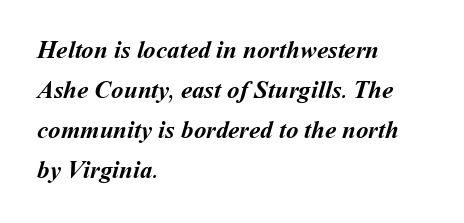
Rule under the text: the space is simply empty. In terms of weight, the rendering is a true, heavy bold. Horizontal bands of white between lines are of average thickness. The letters sit at their default tracking, neither squeezed nor spread. In CSS terms this would be text-align: left.
